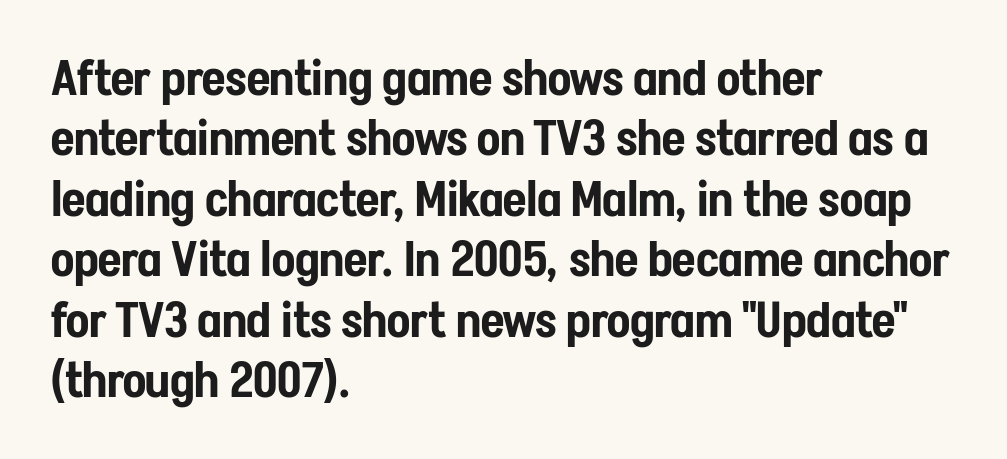
The image shows 48 px condensed sans-serif type, upright; set left-aligned, normal line spacing (1.26x), normal letter spacing, not underlined; low stroke contrast and a medium x-height.
